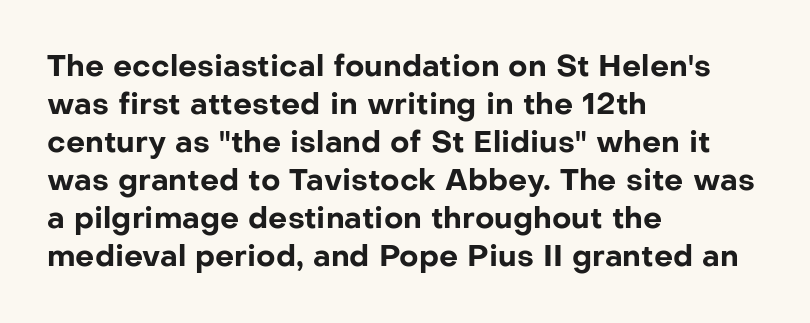
{"serif": "no", "italic": "no", "bold": "yes", "weight": "bold", "width": "normal", "stroke_contrast": "low", "x_height": "medium", "monospaced": "no", "underline": "no", "align": "left", "line_spacing": "normal", "line_spacing_ratio": 1.27, "letter_spacing": "normal", "letter_spacing_em": 0.0, "glyph_px": 30}
